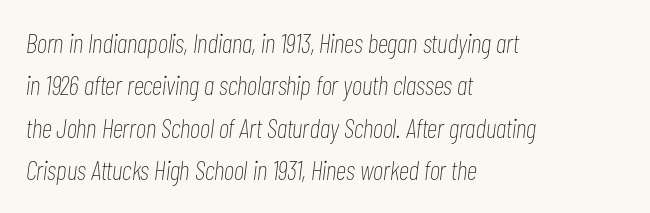
Q: Is the text bold? A: No.
Q: Is the text italic (slanted)? A: Yes, it leans right by about 7 degrees.
Q: Is the text underlined? A: No.
Q: How is the paragraph aligned? A: Left-aligned.
Q: Is the spacing between letters normal or unusually wide? A: Normal.
Q: Is the spacing between lines tight, normal or loose? A: Normal.
